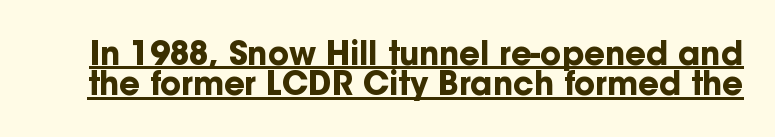
Q: Is the text bold? A: Yes.
Q: Is the text italic (slanted)? A: No, it is upright.
Q: Is the typeface a serif or a sans-serif typeface? A: Sans-serif.
Q: Is the text underlined? A: Yes.
Q: Is the spacing between letters normal or unusually wide? A: Normal.
Q: Is the spacing between lines tight, normal or loose? A: Tight.
Q: Width (condensed, normal, or wide)? A: Normal.
Q: Stroke contrast? A: Low.
Q: x-height? A: Medium.
Q: Monospaced? A: No.
